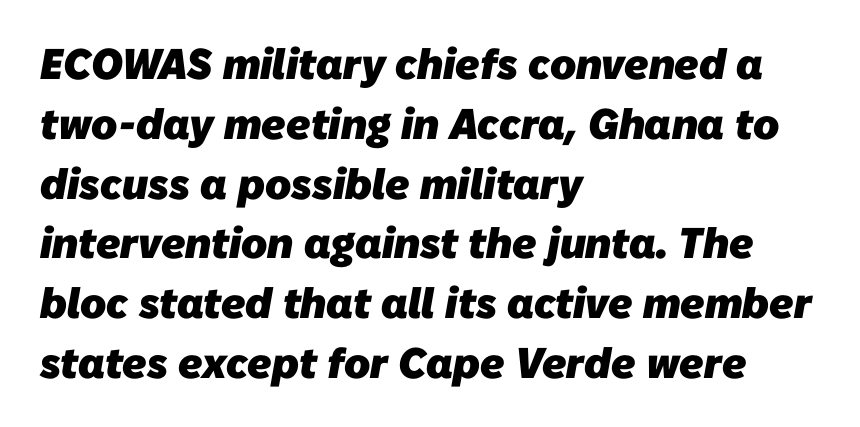
{"serif": "no", "bold": "yes", "weight": "heavy", "width": "normal", "stroke_contrast": "low", "x_height": "medium", "monospaced": "no", "underline": "no", "align": "left", "line_spacing": "normal", "line_spacing_ratio": 1.39, "letter_spacing": "normal", "letter_spacing_em": 0.0, "glyph_px": 43}
